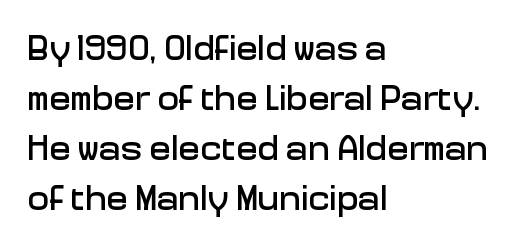
Honestly, the letter spacing is just normal — you wouldn't notice it. What kind of face is this? One without serifs — a sans. When letters stand straight like this, we call the style roman or upright. Rows of type keep a routine distance in the vertical direction.
